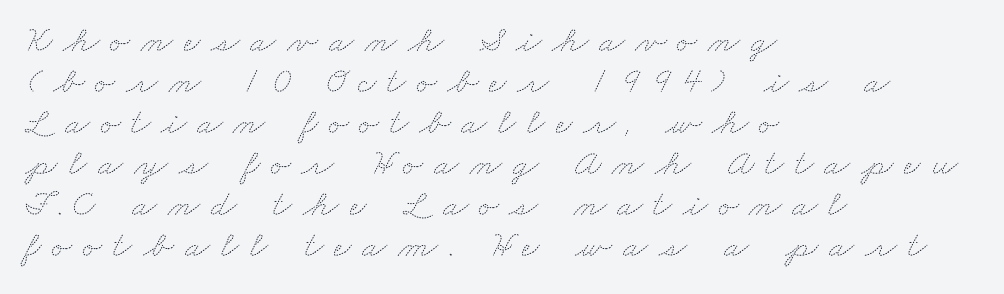
The image shows 37 px thin, wide type; set left-aligned, tight line spacing (1.11x), unusually wide letter spacing (+0.29 em), not underlined; medium stroke contrast and a small x-height.
